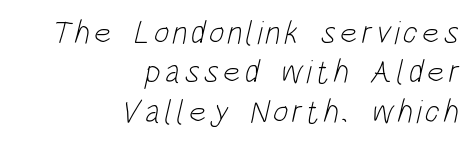
Q: Is the text bold? A: No.
Q: Is the typeface a serif or a sans-serif typeface? A: Sans-serif.
Q: Is the text underlined? A: No.
Q: How is the paragraph aligned? A: Right-aligned.
Q: Width (condensed, normal, or wide)? A: Condensed.
Q: Stroke contrast? A: Low.
Q: x-height? A: Large.
Q: Monospaced? A: No.
